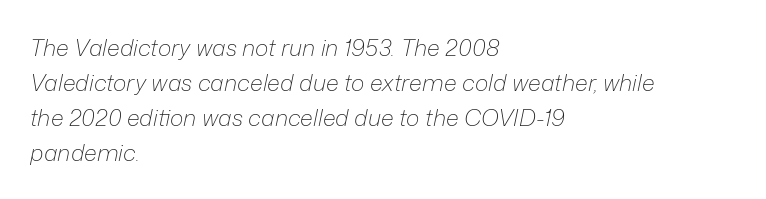
{"italic": "yes", "lean": "right", "slant_degrees": 12, "bold": "no", "underline": "no", "align": "left", "line_spacing": "normal", "line_spacing_ratio": 1.52, "letter_spacing": "normal", "letter_spacing_em": 0.0, "glyph_px": 23}
